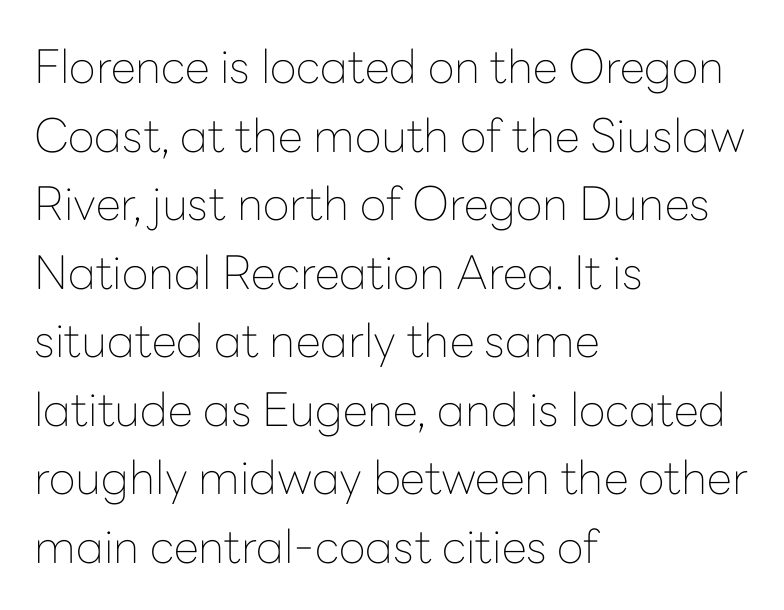
The image shows 46 px thin sans-serif type, upright; set left-aligned, normal line spacing (1.49x), normal letter spacing, not underlined; low stroke contrast and a medium x-height.
